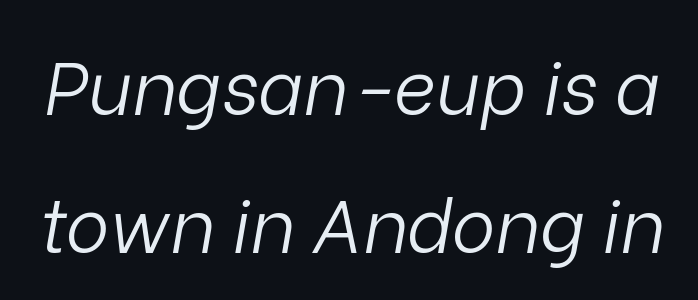
The image shows 74 px light type, italic (leaning right); set line spacing 1.87x, normal letter spacing, not underlined; low stroke contrast and a medium x-height.
